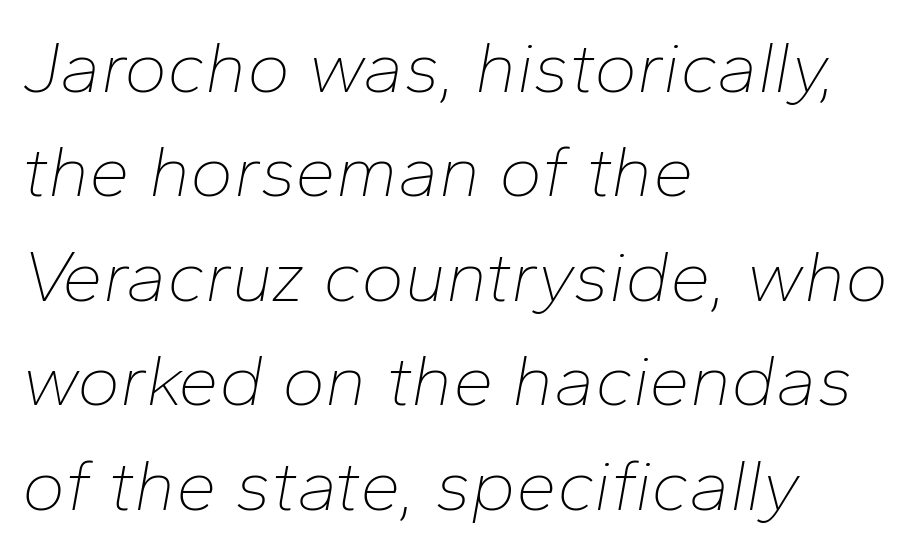
Slant detected: the letters are inclined. Think of a printed novel: that variable character pitch is what you see here. This sample uses plain, unmodified letter spacing. Lines of text with bare space underneath. Compared with a centered layout, this one pins lines to the left instead.
